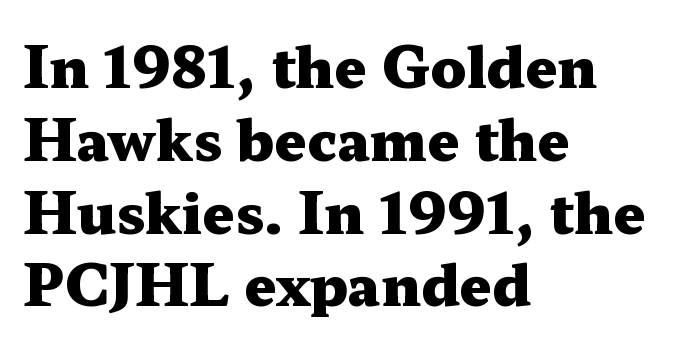
Only glyphs here, with clear space below each row. Quick note: interline space is typical. Glyph-to-glyph distance matches everyday printed text. Thick stems and heavy bowls — unmistakably bold. Style check: upright. The face used here is proportionally spaced, like ordinary book or web type.
